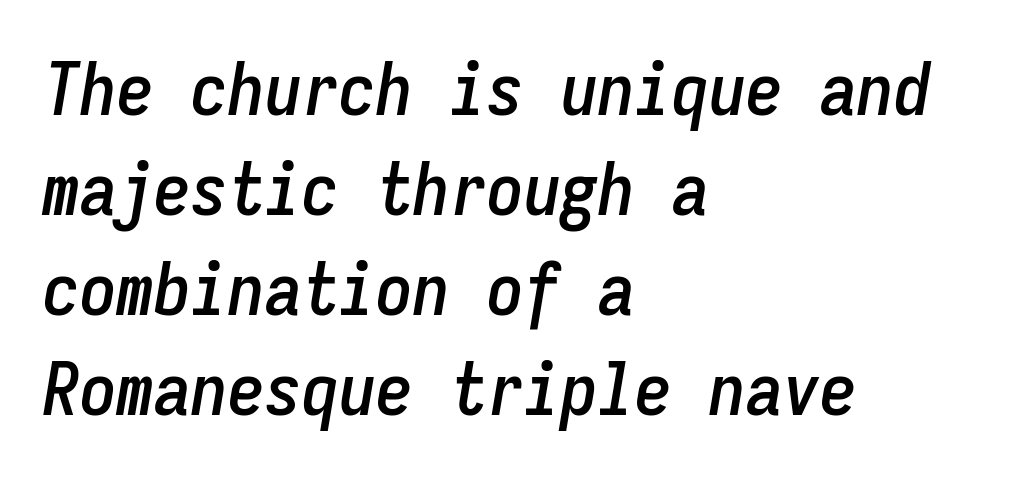
The image shows 74 px condensed type, italic (leaning right), monospaced; set left-aligned, normal line spacing (1.35x), normal letter spacing, not underlined; low stroke contrast and a medium x-height.
